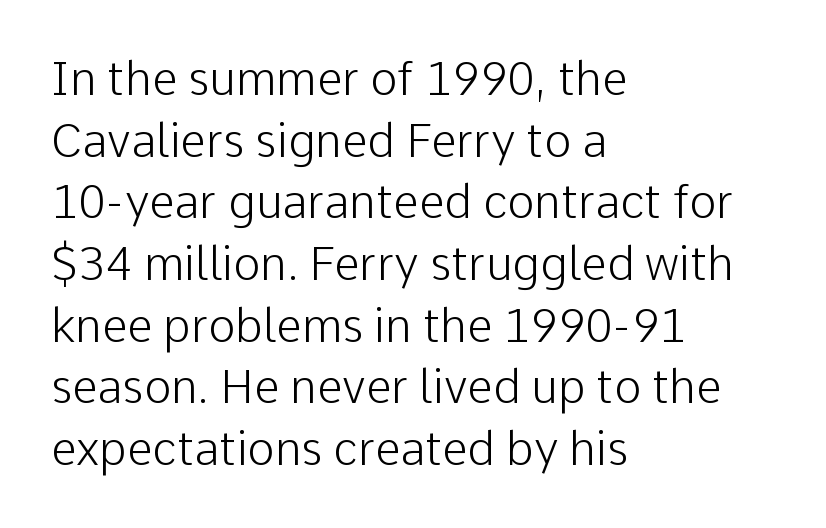
Check under the words: just untouched page. What's the leading like? Ordinary, nothing unusual. Weight class: somewhere from thin through regular. Line starts are locked; line ends wander. The lettering holds an erect, upright posture throughout. The gaps between neighbouring characters are ordinary and unremarkable.
